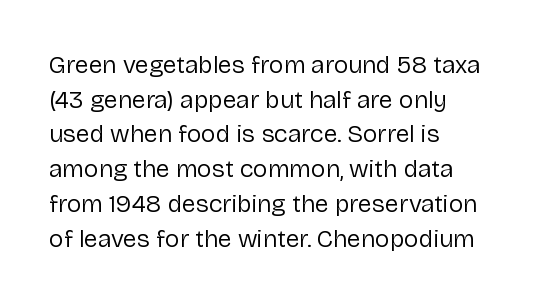
{"italic": "no", "bold": "no", "underline": "no", "align": "left", "line_spacing": "normal", "line_spacing_ratio": 1.39, "letter_spacing": "normal", "letter_spacing_em": 0.0, "glyph_px": 25}
